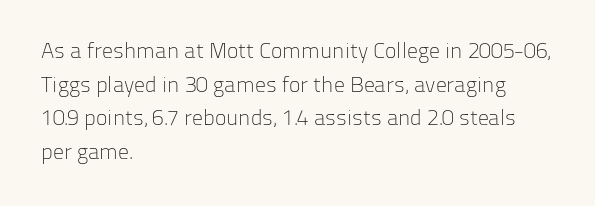
Q: Is the text bold? A: No.
Q: Is the text italic (slanted)? A: No, it is upright.
Q: Is the text underlined? A: No.
Q: How is the paragraph aligned? A: Left-aligned.
Q: Is the spacing between letters normal or unusually wide? A: Normal.
Q: Is the spacing between lines tight, normal or loose? A: Normal.
